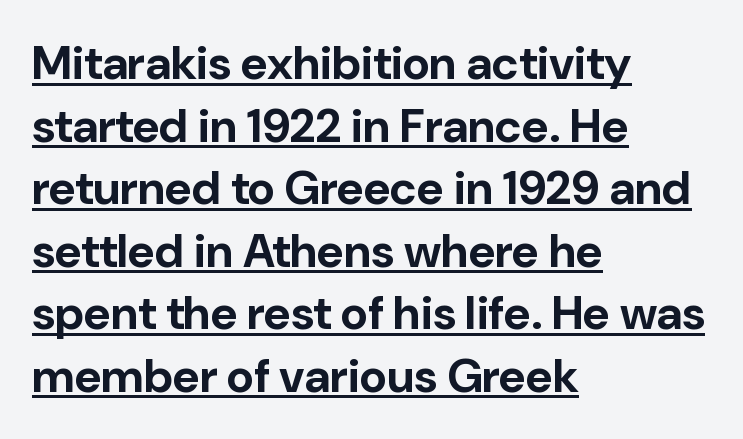
The image shows 47 px bold sans-serif type, upright; set left-aligned, normal line spacing (1.33x), normal letter spacing, underlined; low stroke contrast and a medium x-height.
